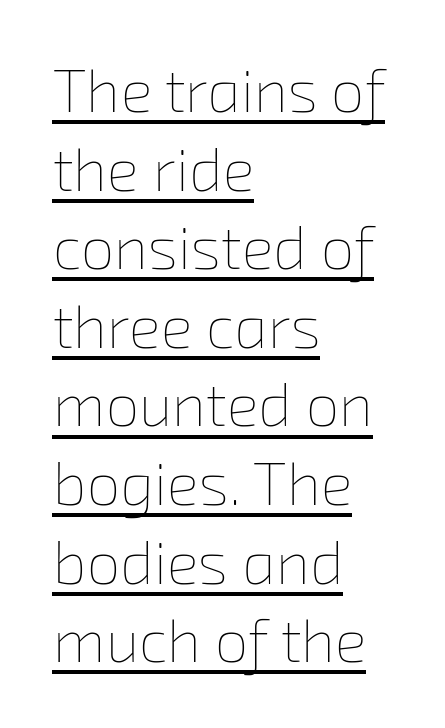
The image shows 60 px thin type; set left-aligned, normal line spacing (1.31x), normal letter spacing, underlined; low stroke contrast and a medium x-height.
